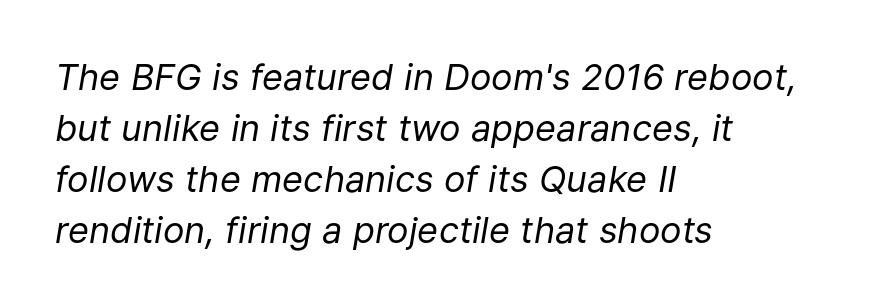
Q: Is the text bold? A: No.
Q: Is the text italic (slanted)? A: Yes, it leans right by about 9 degrees.
Q: Is the text underlined? A: No.
Q: How is the paragraph aligned? A: Left-aligned.
Q: Is the spacing between letters normal or unusually wide? A: Normal.
Q: Is the spacing between lines tight, normal or loose? A: Normal.
Q: Width (condensed, normal, or wide)? A: Normal.
Q: Stroke contrast? A: Low.
Q: x-height? A: Medium.
Q: Monospaced? A: No.
